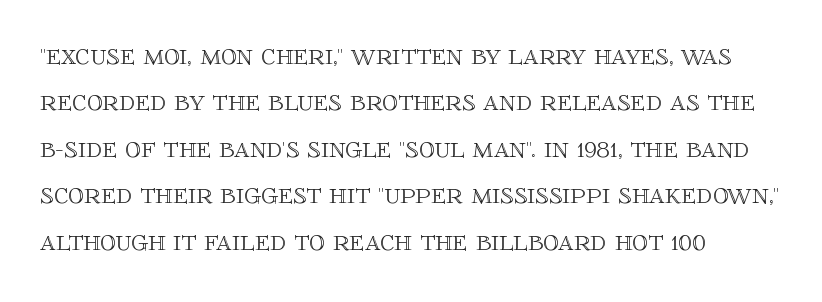
The image shows 31 px text type, upright; set left-aligned, normal line spacing (1.5x), normal letter spacing, not underlined; a large x-height.
